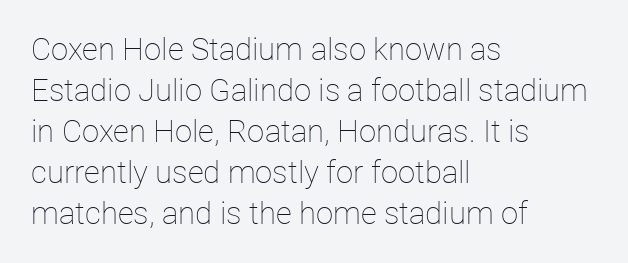
{"italic": "no", "bold": "no", "weight": "thin", "width": "normal", "stroke_contrast": "low", "x_height": "medium", "monospaced": "no", "underline": "no", "align": "left", "line_spacing": "normal", "line_spacing_ratio": 1.32, "letter_spacing": "normal", "letter_spacing_em": 0.0, "glyph_px": 31}
